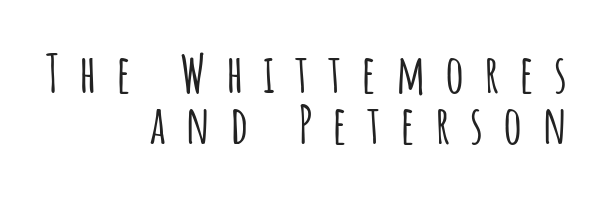
Each letter's strokes conclude bluntly, with no projecting serifs. Words appear elongated and porous because spacing is wide. Proportional: the letters do not fall into vertical columns. No word sits above an underline.
